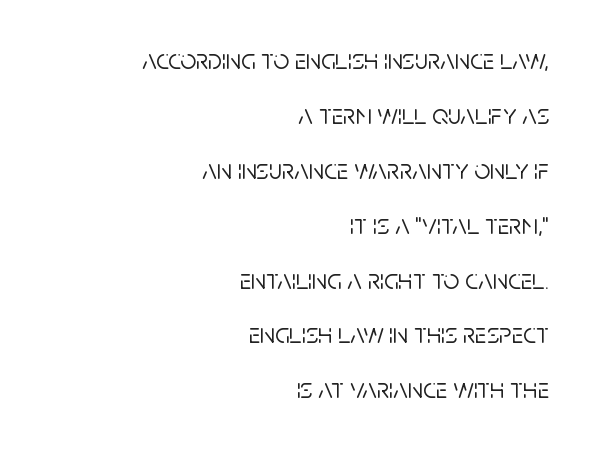
{"serif": "no", "italic": "no", "width": "normal", "stroke_contrast": "low", "x_height": "large", "monospaced": "no", "underline": "no", "align": "right", "line_spacing": "loose", "line_spacing_ratio": 1.96, "letter_spacing": "normal", "letter_spacing_em": 0.0, "glyph_px": 28}
